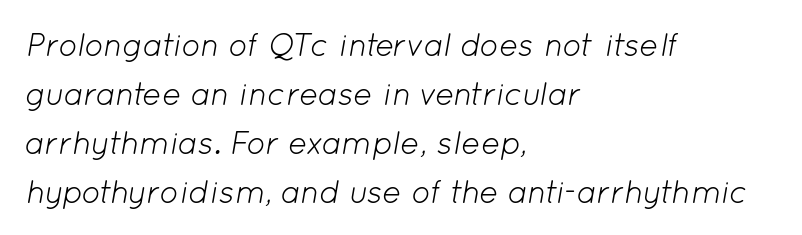
{"italic": "yes", "lean": "right", "slant_degrees": 12, "bold": "no", "weight": "light", "width": "normal", "stroke_contrast": "low", "x_height": "medium", "monospaced": "no", "underline": "no", "align": "left", "line_spacing": "normal", "line_spacing_ratio": 1.53, "letter_spacing": "normal", "letter_spacing_em": 0.0, "glyph_px": 32}
